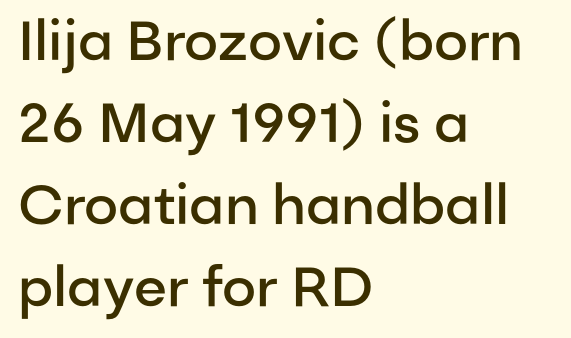
The image shows 55 px semibold sans-serif type, upright; set left-aligned, normal line spacing (1.49x), normal letter spacing, not underlined; low stroke contrast and a medium x-height.
